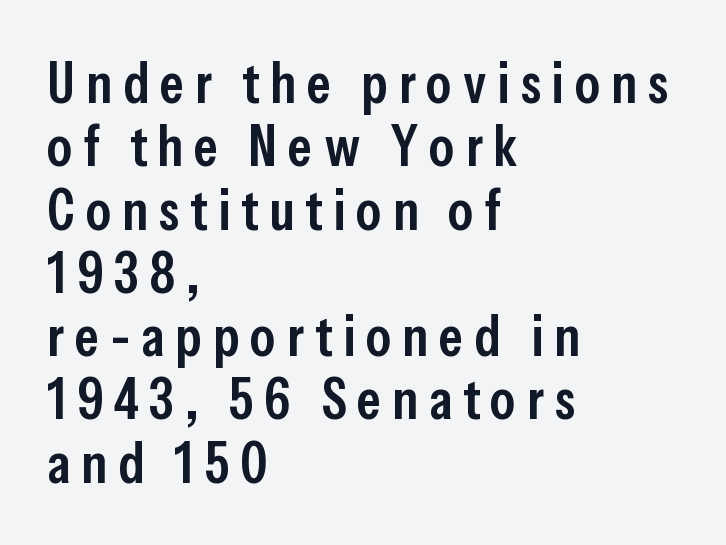
Q: Is the text bold? A: Semi-bold.
Q: Is the text italic (slanted)? A: No, it is upright.
Q: Is the typeface a serif or a sans-serif typeface? A: Sans-serif.
Q: Is the text underlined? A: No.
Q: How is the paragraph aligned? A: Left-aligned.
Q: Is the spacing between lines tight, normal or loose? A: Tight.
Q: Width (condensed, normal, or wide)? A: Condensed.
Q: Stroke contrast? A: Low.
Q: x-height? A: Medium.
Q: Monospaced? A: No.
